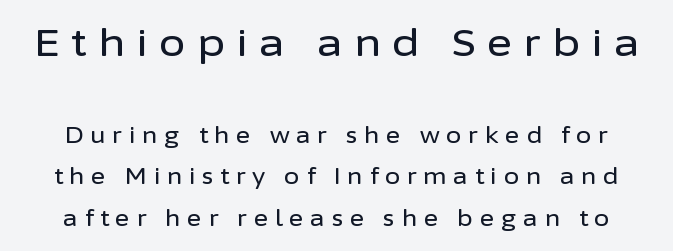
The image shows 38 px sans-serif type, upright; set line spacing 1.88x, unusually wide letter spacing (+0.31 em), not underlined; the first (top) block is 1.73x larger; low stroke contrast and a medium x-height.
